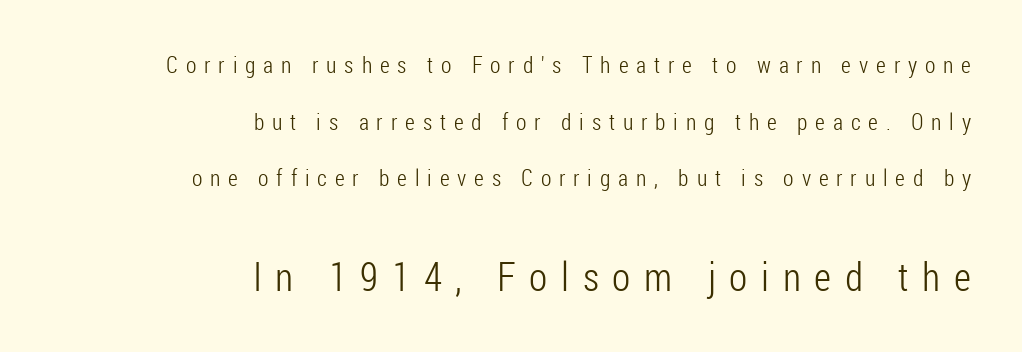
Q: Is the text bold? A: No.
Q: Is the text italic (slanted)? A: No, it is upright.
Q: Is the typeface a serif or a sans-serif typeface? A: Sans-serif.
Q: Is the text underlined? A: No.
Q: How is the paragraph aligned? A: Right-aligned.
Q: Is the spacing between letters normal or unusually wide? A: Unusually wide.
Q: Is the spacing between lines tight, normal or loose? A: Loose.
Q: Which block of text is set in a larger size, the first (top) or the second (bottom)? A: The second (bottom) one.
Q: Width (condensed, normal, or wide)? A: Condensed.
Q: Stroke contrast? A: Low.
Q: x-height? A: Medium.
Q: Monospaced? A: No.
